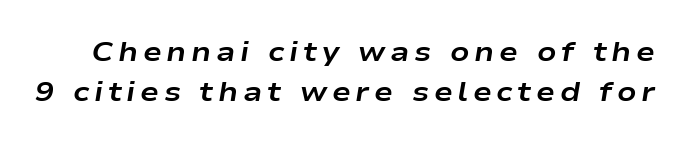
Q: Is the text bold? A: Yes.
Q: Is the text italic (slanted)? A: Yes, it leans right by about 9 degrees.
Q: Is the text underlined? A: No.
Q: Is the spacing between lines tight, normal or loose? A: Normal.
Q: Width (condensed, normal, or wide)? A: Wide.
Q: Stroke contrast? A: Low.
Q: x-height? A: Medium.
Q: Monospaced? A: No.
